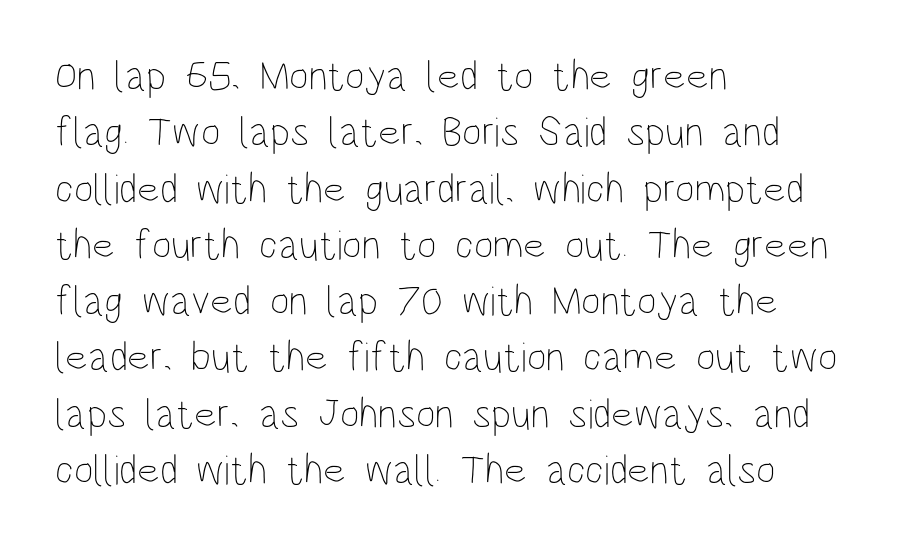
{"italic": "no", "bold": "no", "weight": "thin", "width": "condensed", "stroke_contrast": "low", "x_height": "large", "monospaced": "no", "underline": "no", "align": "left", "line_spacing": "normal", "line_spacing_ratio": 1.34, "letter_spacing": "normal", "letter_spacing_em": 0.0, "glyph_px": 42}
